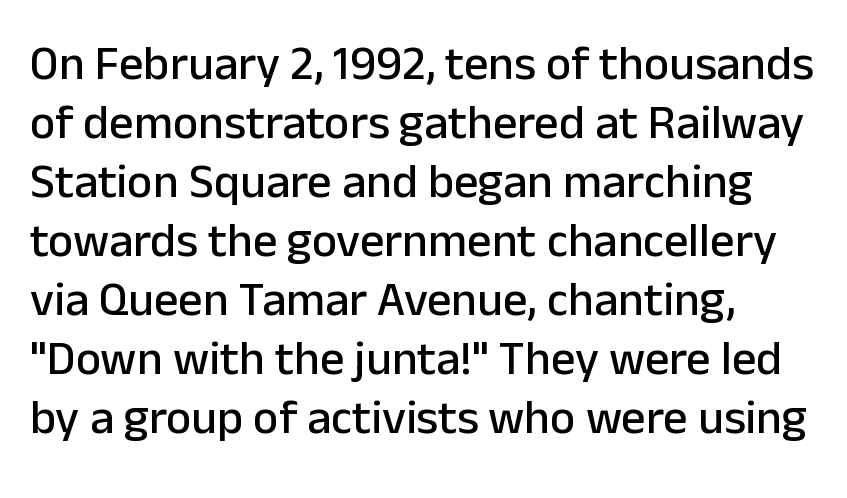
{"serif": "no", "italic": "no", "width": "normal", "stroke_contrast": "low", "x_height": "medium", "monospaced": "no", "underline": "no", "align": "left", "line_spacing_ratio": 1.23, "letter_spacing": "normal", "letter_spacing_em": 0.0, "glyph_px": 48}
